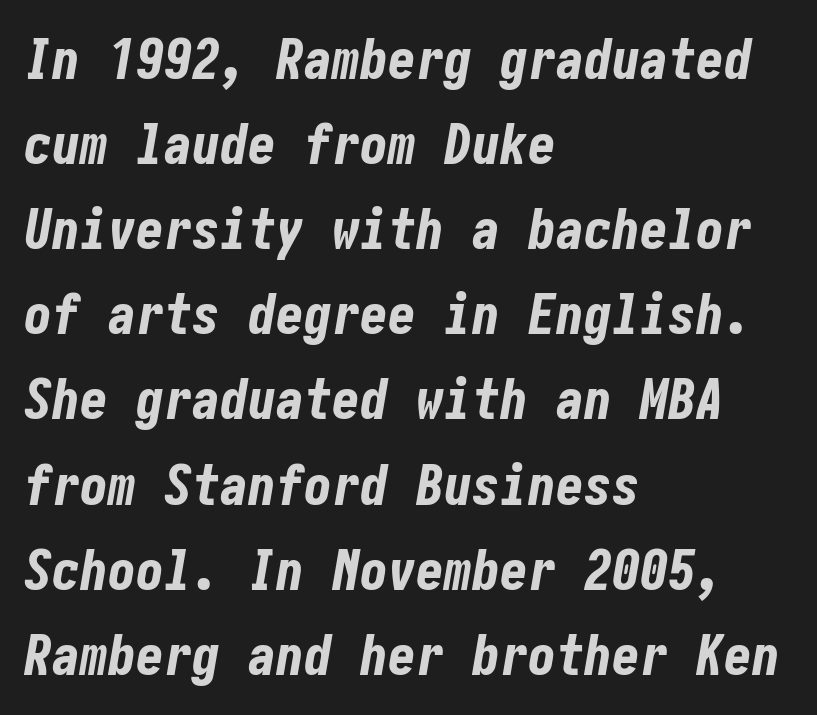
Q: Is the text bold? A: Yes.
Q: Is the text italic (slanted)? A: Yes, it leans right by about 10 degrees.
Q: Is the text underlined? A: No.
Q: How is the paragraph aligned? A: Left-aligned.
Q: Is the spacing between letters normal or unusually wide? A: Normal.
Q: Is the spacing between lines tight, normal or loose? A: Normal.
Q: Width (condensed, normal, or wide)? A: Condensed.
Q: Stroke contrast? A: Low.
Q: x-height? A: Medium.
